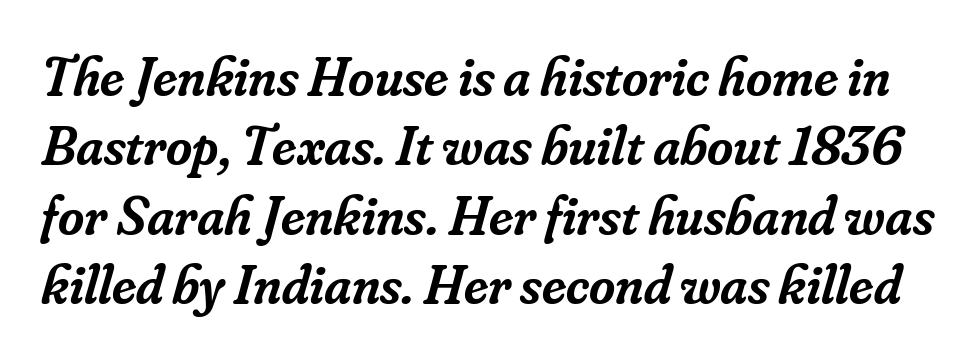
The image shows 56 px semibold serif type, italic (leaning right); set line spacing 1.24x, normal letter spacing, not underlined; low stroke contrast and a small x-height.
